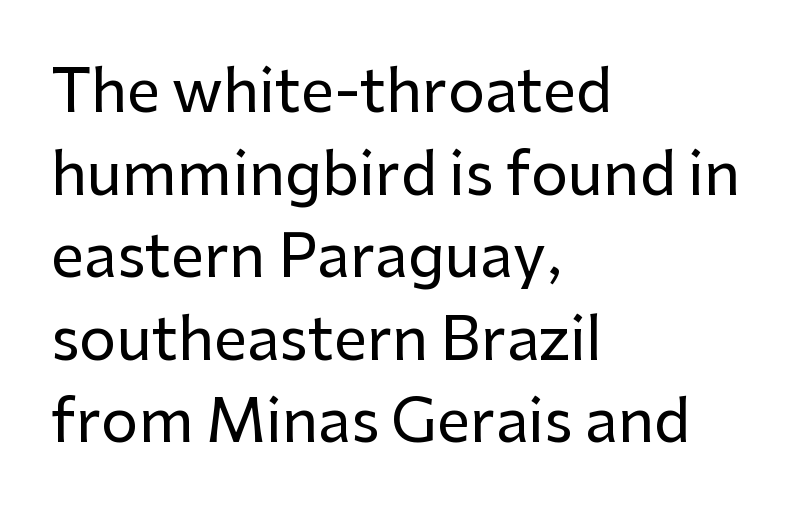
Q: Is the text italic (slanted)? A: No, it is upright.
Q: Is the typeface a serif or a sans-serif typeface? A: Sans-serif.
Q: Is the text underlined? A: No.
Q: How is the paragraph aligned? A: Left-aligned.
Q: Is the spacing between letters normal or unusually wide? A: Normal.
Q: Is the spacing between lines tight, normal or loose? A: Normal.
Q: Width (condensed, normal, or wide)? A: Normal.
Q: Stroke contrast? A: Low.
Q: x-height? A: Medium.
Q: Monospaced? A: No.
